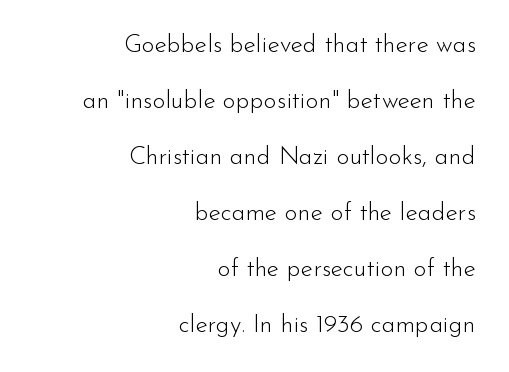
Q: Is the text bold? A: No.
Q: Is the text italic (slanted)? A: No, it is upright.
Q: Is the text underlined? A: No.
Q: How is the paragraph aligned? A: Right-aligned.
Q: Is the spacing between letters normal or unusually wide? A: Normal.
Q: Is the spacing between lines tight, normal or loose? A: Loose.
